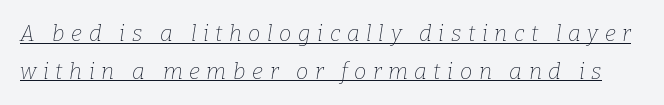
Q: Is the text bold? A: No.
Q: Is the text italic (slanted)? A: Yes, it leans right by about 9 degrees.
Q: Is the text underlined? A: Yes.
Q: Is the spacing between letters normal or unusually wide? A: Unusually wide.
